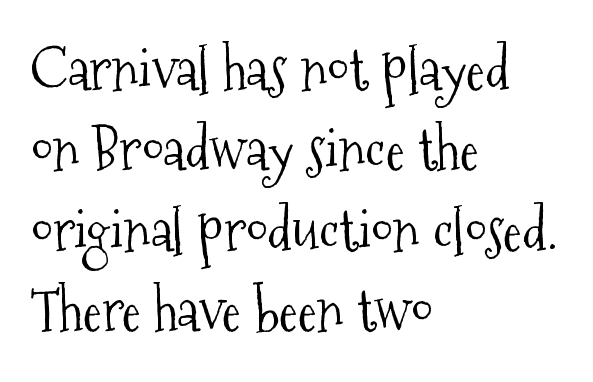
The image shows 57 px light, condensed serif type, upright; set left-aligned, normal line spacing (1.41x), normal letter spacing, not underlined; medium stroke contrast and a medium x-height.
